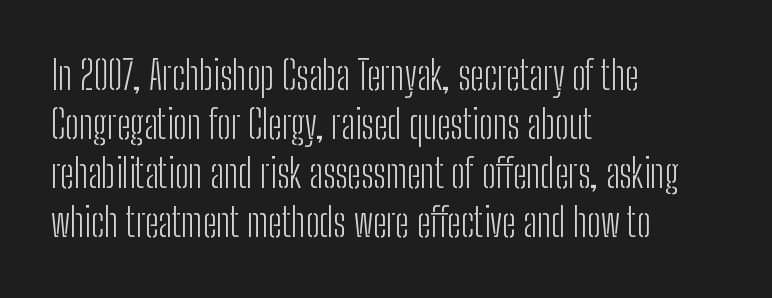
Posture: upright roman. A classic flush-left, rag-right setting is used for this passage. The passage shown is typeset with a sans-serif family. The gap between lines stays unmarked.
